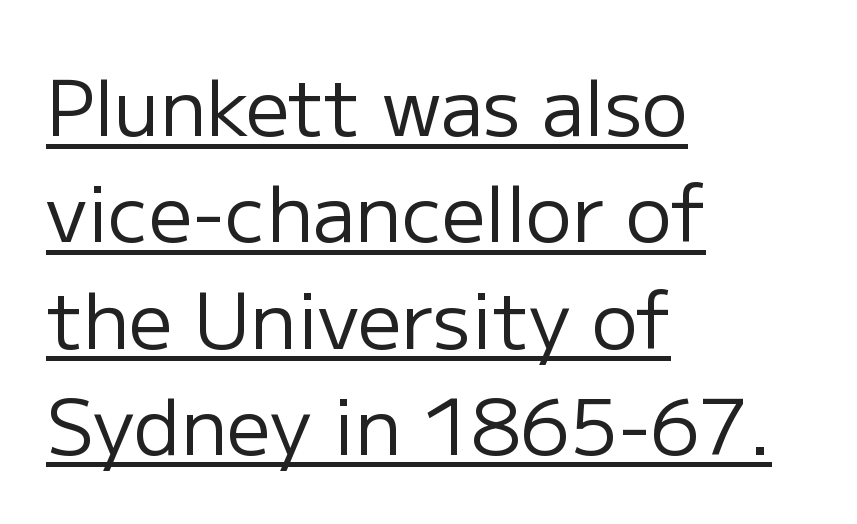
Words appear dense and cohesive because spacing is normal. Each line starts at the same left margin while the right side varies. Does the leading feel generous? No, just average. A typesetter would mark this as roman, not italic. Unlike a traditional serif, this face leaves its strokes unadorned.
